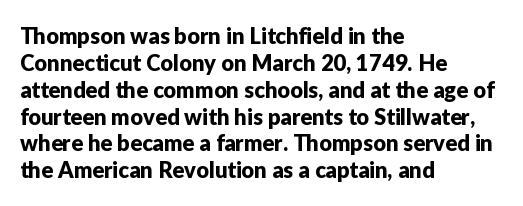
Q: Is the text italic (slanted)? A: No, it is upright.
Q: Is the text underlined? A: No.
Q: How is the paragraph aligned? A: Left-aligned.
Q: Is the spacing between letters normal or unusually wide? A: Normal.
